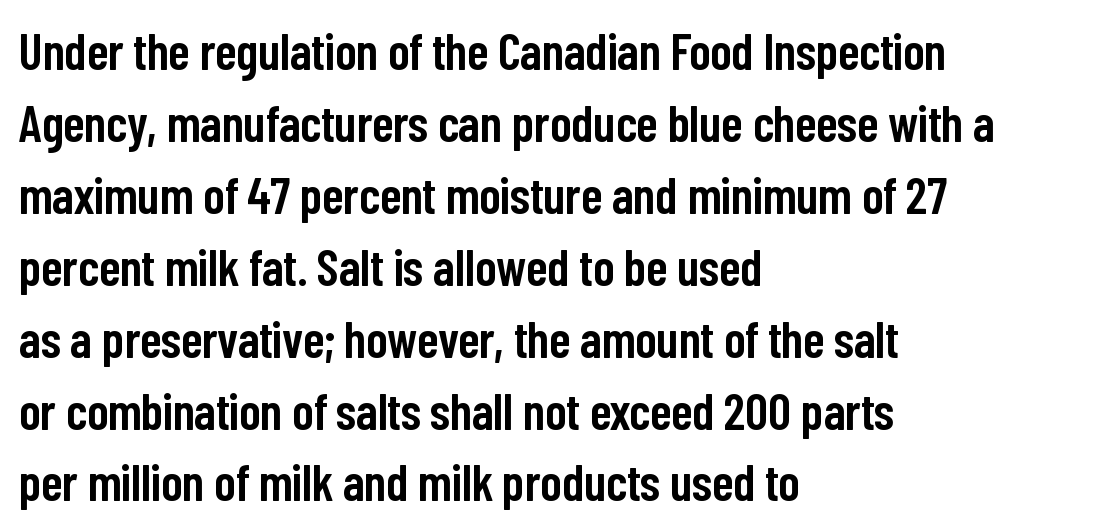
Q: Is the text bold? A: Semi-bold.
Q: Is the text italic (slanted)? A: No, it is upright.
Q: Is the typeface a serif or a sans-serif typeface? A: Sans-serif.
Q: Is the text underlined? A: No.
Q: How is the paragraph aligned? A: Left-aligned.
Q: Is the spacing between letters normal or unusually wide? A: Normal.
Q: Is the spacing between lines tight, normal or loose? A: Normal.
Q: Width (condensed, normal, or wide)? A: Condensed.
Q: Stroke contrast? A: Low.
Q: x-height? A: Medium.
Q: Monospaced? A: No.
